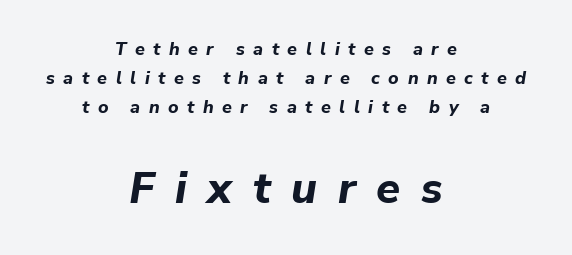
{"italic": "yes", "lean": "right", "slant_degrees": 9, "bold": "yes", "weight": "bold", "width": "normal", "stroke_contrast": "low", "x_height": "medium", "monospaced": "no", "underline": "no", "align": "center", "line_spacing": "normal", "line_spacing_ratio": 1.6, "letter_spacing": "wide", "letter_spacing_em": 0.47, "larger_block": "second", "size_ratio": 2.44, "glyph_px": 44}
